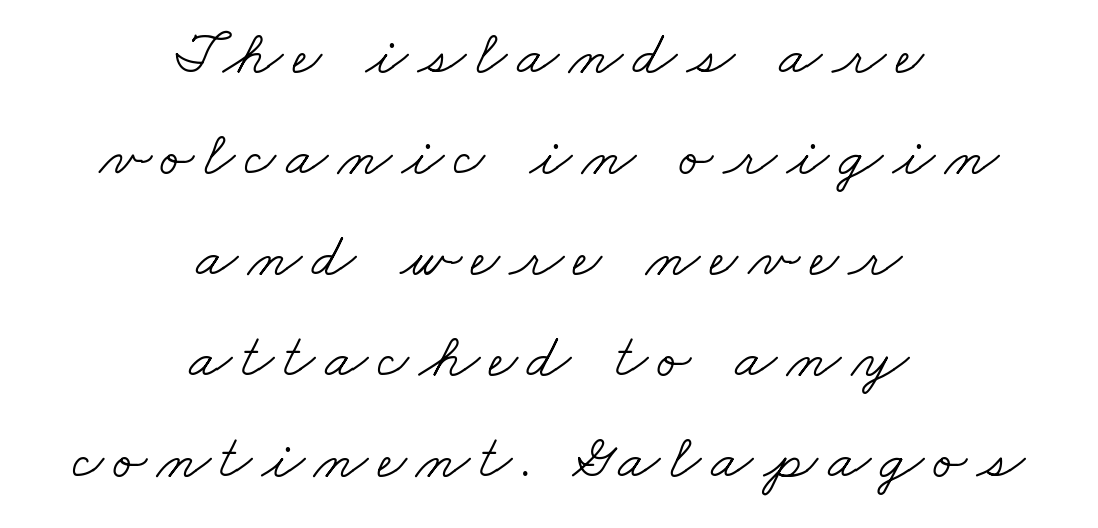
{"serif": "yes", "bold": "no", "weight": "light", "width": "wide", "stroke_contrast": "low", "x_height": "small", "monospaced": "no", "underline": "no", "align": "center", "line_spacing": "normal", "line_spacing_ratio": 1.63, "glyph_px": 62}
